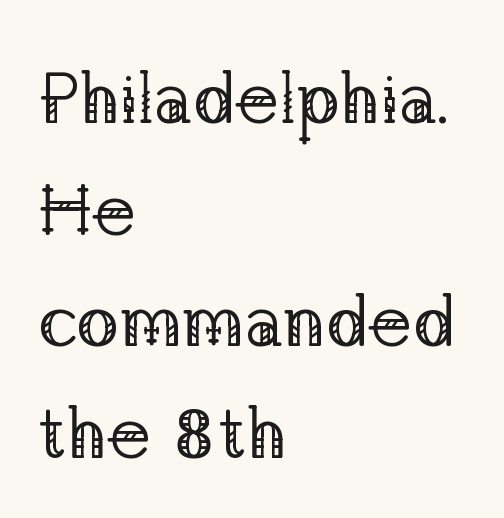
{"serif": "yes", "italic": "no", "bold": "no", "weight": "regular", "width": "normal", "stroke_contrast": "low", "x_height": "medium", "monospaced": "no", "underline": "no", "align": "left", "line_spacing": "normal", "line_spacing_ratio": 1.55, "letter_spacing": "normal", "letter_spacing_em": 0.0, "glyph_px": 72}
